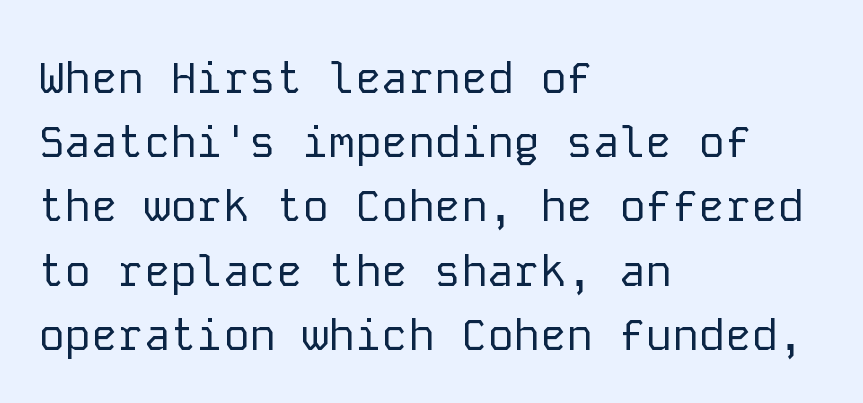
{"serif": "no", "italic": "no", "bold": "no", "weight": "regular", "width": "normal", "stroke_contrast": "low", "x_height": "medium", "monospaced": "yes", "underline": "no", "align": "left", "line_spacing": "normal", "line_spacing_ratio": 1.46, "letter_spacing": "normal", "letter_spacing_em": 0.0, "glyph_px": 44}
